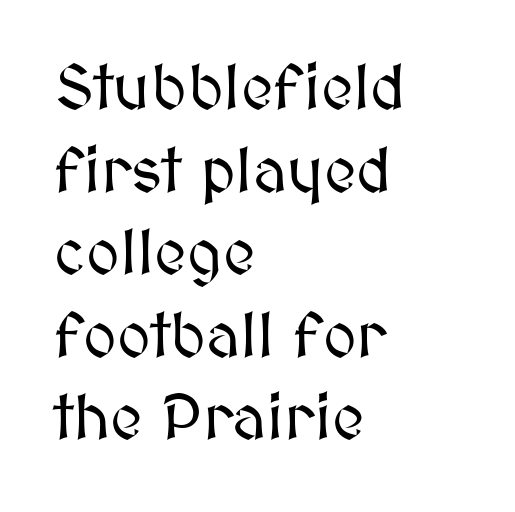
Q: Is the text italic (slanted)? A: No, it is upright.
Q: Is the text underlined? A: No.
Q: How is the paragraph aligned? A: Left-aligned.
Q: Is the spacing between letters normal or unusually wide? A: Normal.
Q: Is the spacing between lines tight, normal or loose? A: Normal.
Q: Width (condensed, normal, or wide)? A: Normal.
Q: Stroke contrast? A: Medium.
Q: x-height? A: Medium.
Q: Monospaced? A: No.
